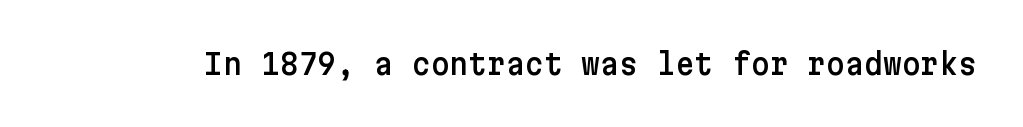
{"serif": "no", "italic": "no", "width": "normal", "stroke_contrast": "low", "x_height": "medium", "underline": "no", "letter_spacing": "normal", "letter_spacing_em": 0.0, "glyph_px": 29}
